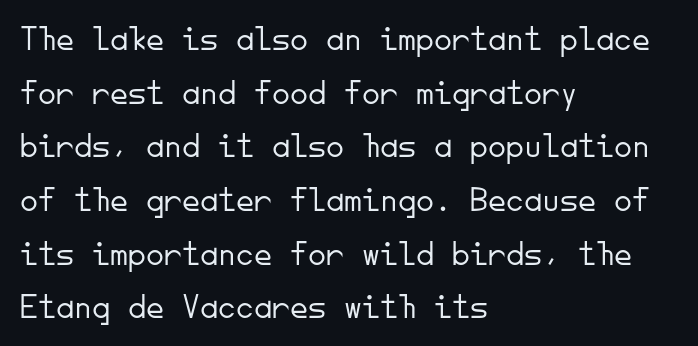
Between one letter and the next there's only the usual sliver of space. Each new line begins a customary step beneath the previous one. The typeface chosen for these lines omits serifs. Fixed-width glyphs throughout — classic coding-font behaviour. The foot of each line stays bare and open. All the whitespace from short lines collects on the right.
